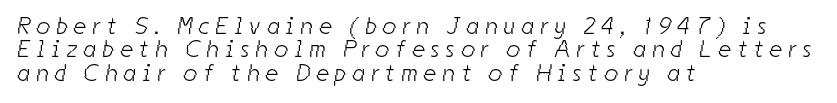
Stems and bowls with no extra thickness — not bold. Compared with typical paragraphs, the rows here are closer together. The gaps between neighbouring characters are conspicuously large. One-word summary of the alignment: left.
